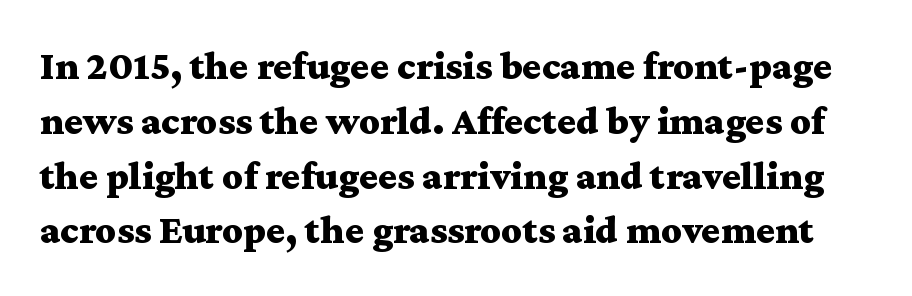
This is roman type, the default non-slanted kind. The face used here is proportionally spaced, like ordinary book or web type. Does extra space separate the letters? No, they use regular spacing. Summary of weight: heavy, a full bold.
